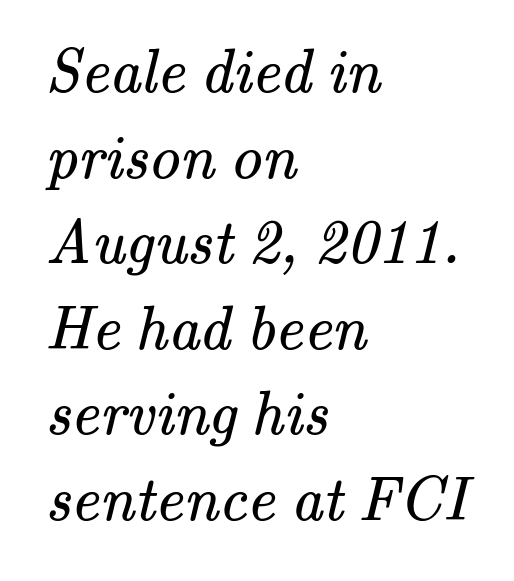
{"serif": "yes", "bold": "no", "weight": "regular", "width": "normal", "stroke_contrast": "medium", "x_height": "small", "monospaced": "no", "underline": "no", "align": "left", "line_spacing": "normal", "line_spacing_ratio": 1.38, "letter_spacing": "normal", "letter_spacing_em": 0.0, "glyph_px": 62}
